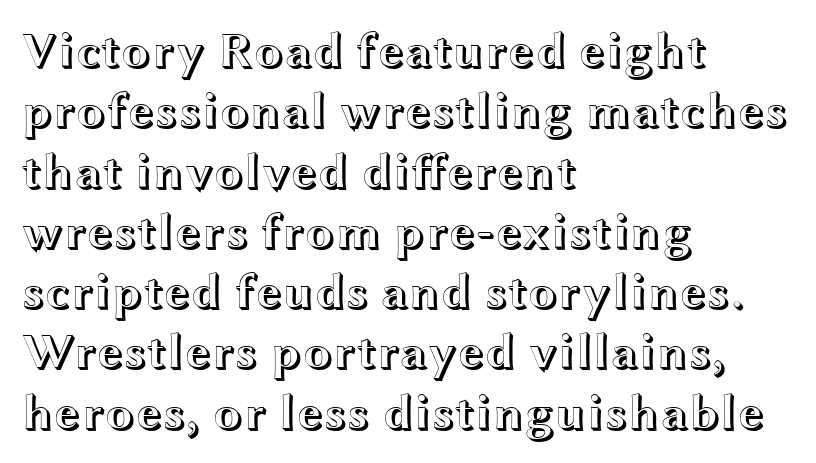
Q: Is the text italic (slanted)? A: No, it is upright.
Q: Is the text underlined? A: No.
Q: How is the paragraph aligned? A: Left-aligned.
Q: Is the spacing between letters normal or unusually wide? A: Normal.
Q: Width (condensed, normal, or wide)? A: Wide.
Q: x-height? A: Medium.
Q: Monospaced? A: No.
